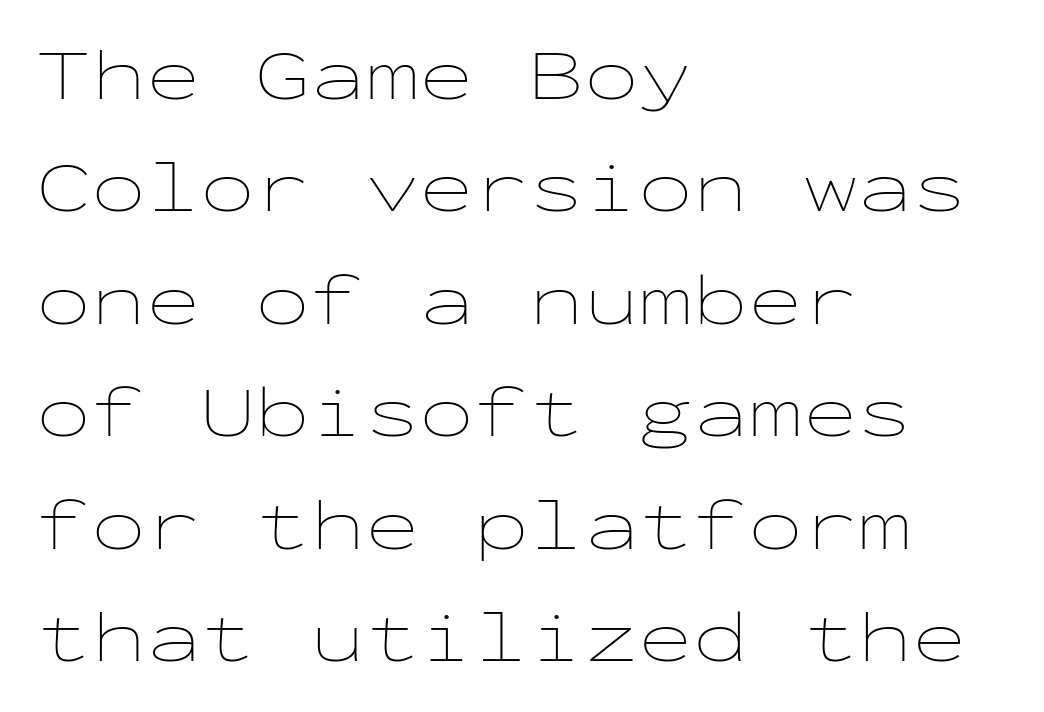
{"italic": "no", "bold": "no", "weight": "thin", "width": "wide", "stroke_contrast": "low", "x_height": "medium", "monospaced": "yes", "underline": "no", "align": "left", "line_spacing": "normal", "line_spacing_ratio": 1.54, "letter_spacing": "normal", "letter_spacing_em": 0.0, "glyph_px": 73}
